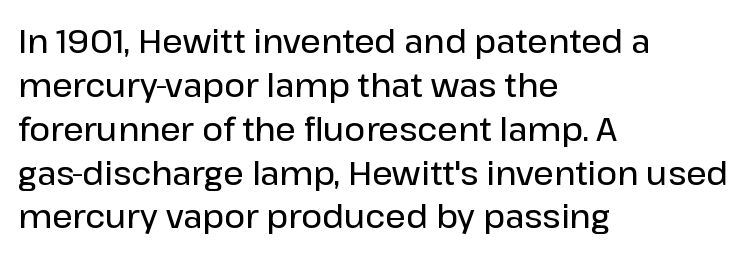
The image shows 32 px semibold sans-serif type, upright; set left-aligned, normal line spacing (1.37x), normal letter spacing, not underlined; low stroke contrast and a medium x-height.
